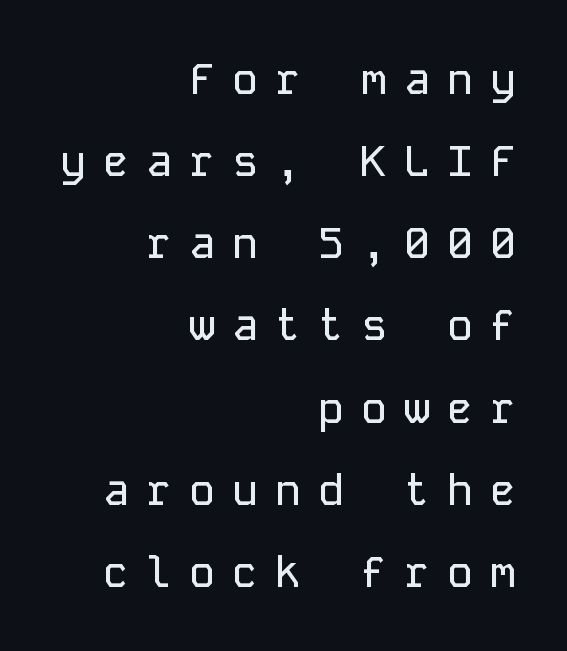
Q: Is the text italic (slanted)? A: No, it is upright.
Q: Is the typeface a serif or a sans-serif typeface? A: Sans-serif.
Q: Is the text underlined? A: No.
Q: How is the paragraph aligned? A: Right-aligned.
Q: Is the spacing between letters normal or unusually wide? A: Unusually wide.
Q: Is the spacing between lines tight, normal or loose? A: Loose.
Q: Width (condensed, normal, or wide)? A: Normal.
Q: Stroke contrast? A: Low.
Q: x-height? A: Medium.
Q: Monospaced? A: Yes.
